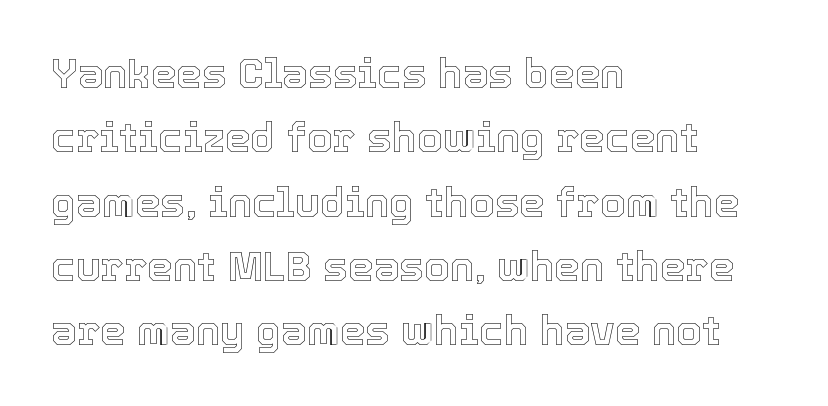
Q: Is the text italic (slanted)? A: No, it is upright.
Q: Is the text underlined? A: No.
Q: How is the paragraph aligned? A: Left-aligned.
Q: Is the spacing between letters normal or unusually wide? A: Normal.
Q: Is the spacing between lines tight, normal or loose? A: Normal.
Q: Width (condensed, normal, or wide)? A: Normal.
Q: x-height? A: Medium.
Q: Monospaced? A: No.
